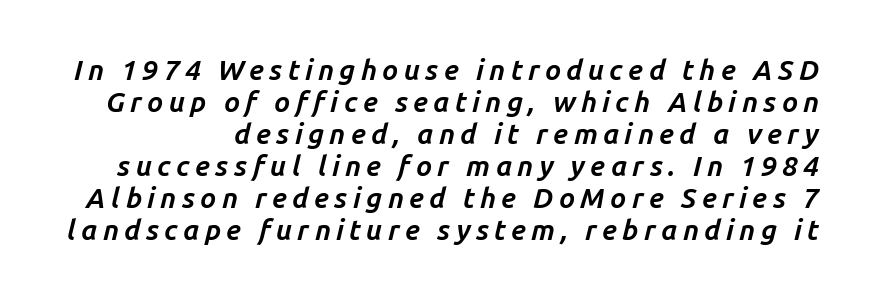
Characters are canted at an angle relative to the baseline's perpendicular. What weight is shown? A full bold with thick strokes. Leading: reduced. Varying glyph widths throughout — classic text-font behaviour. The glyphs are unaccompanied by any horizontal stroke below them.
